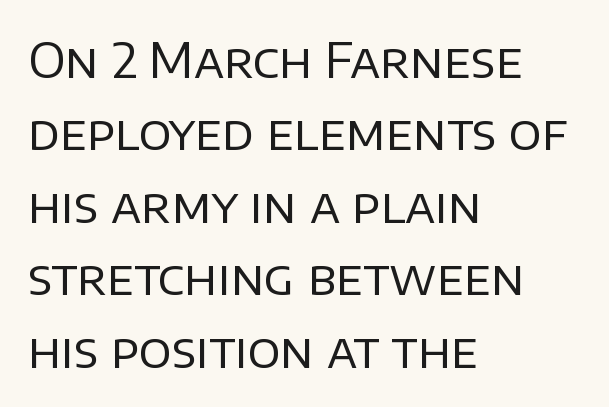
Vertical strokes here are truly vertical. The face used here is proportionally spaced, like ordinary book or web type. Horizontally, the lines are justified to the leading edge only. The vertical gap from one line to the next is medium. Is this a sans? Yes — the strokes have no serifs. Heaviness? Minimal to ordinary, like unemphasized prose.
